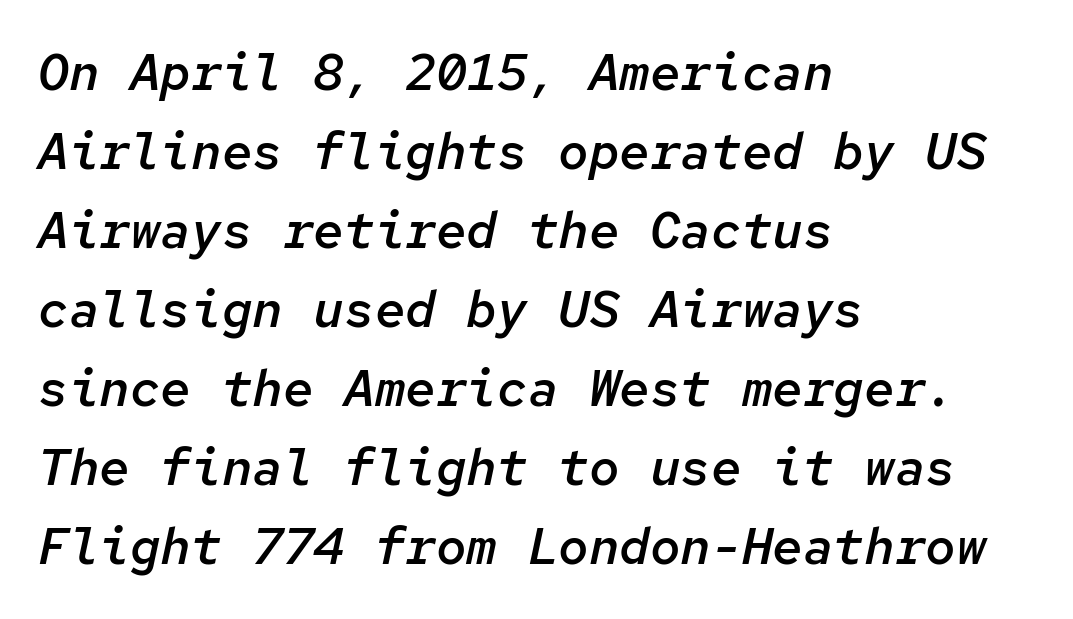
Each glyph is drawn with semibold strokes, heavier than normal yet not fully bold. Letters rest on an invisible, unmarked baseline. You could call the tracking neutral — neither tight nor loose. How would I describe the line gaps? Plain and ordinary. The rendering uses typewriter-style spacing with identical character cells.
